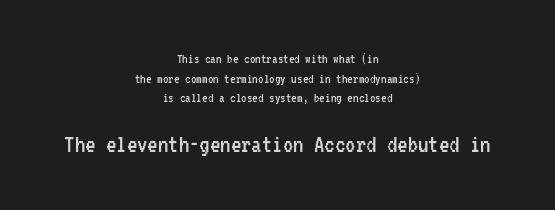
Q: Is the text bold? A: No.
Q: Is the text italic (slanted)? A: No, it is upright.
Q: Is the text underlined? A: No.
Q: How is the paragraph aligned? A: Centered.
Q: Is the spacing between letters normal or unusually wide? A: Normal.
Q: Is the spacing between lines tight, normal or loose? A: Normal.
Q: Which block of text is set in a larger size, the first (top) or the second (bottom)? A: The second (bottom) one.
